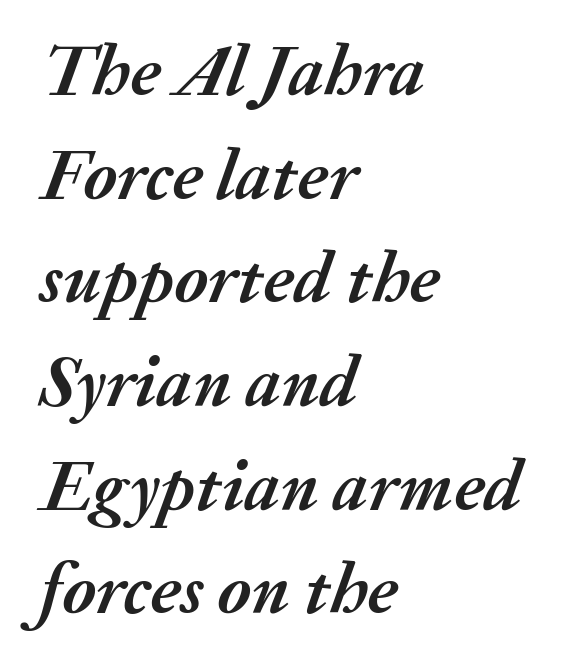
A typesetter would call this leading conventional body-copy spacing. Words appear dense and cohesive because spacing is normal. Posture: slanted. In CSS terms this would be text-align: left. The string is rendered with underlining switched off. Think of a printed novel: that variable character pitch is what you see here.
